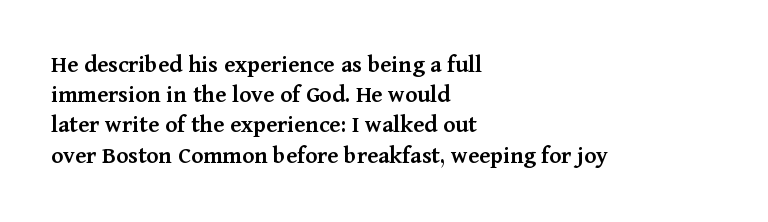
The image shows 25 px text type, upright; set left-aligned, line spacing 1.21x, normal letter spacing, not underlined.
